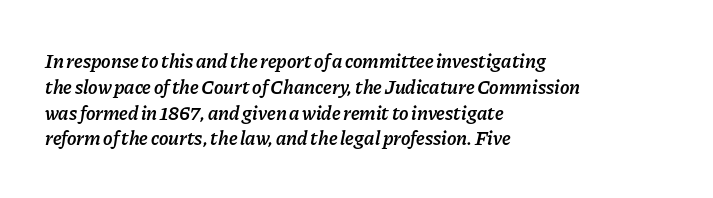
{"italic": "yes", "lean": "right", "slant_degrees": 11, "bold": "semi", "underline": "no", "align": "left", "line_spacing": "normal", "line_spacing_ratio": 1.29, "letter_spacing": "normal", "letter_spacing_em": 0.0, "glyph_px": 20}
